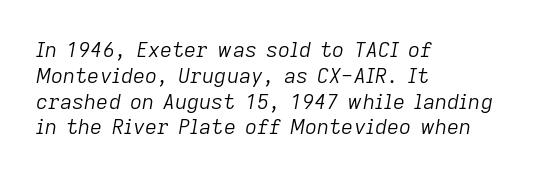
Q: Is the text bold? A: No.
Q: Is the text italic (slanted)? A: Yes, it leans right by about 9 degrees.
Q: Is the text underlined? A: No.
Q: How is the paragraph aligned? A: Left-aligned.
Q: Is the spacing between letters normal or unusually wide? A: Normal.
